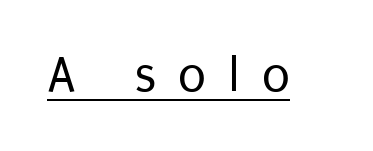
This rendering employs a face without finishing strokes, i.e., a sans-serif. This sample uses an upright cut, with every glyph sitting square on the baseline. These glyphs show unthickened strokes, regular width or finer. This sample uses expanded letter spacing, leaving extra air between glyphs.
